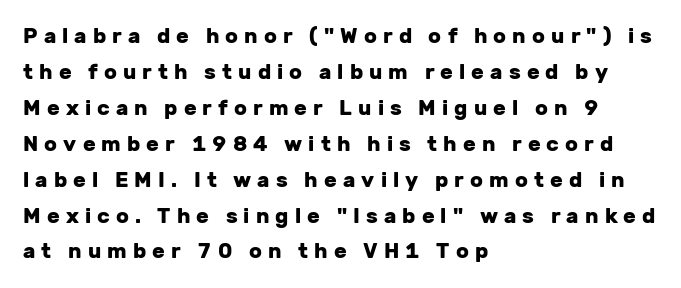
Q: Is the text bold? A: Yes.
Q: Is the text italic (slanted)? A: No, it is upright.
Q: Is the text underlined? A: No.
Q: How is the paragraph aligned? A: Left-aligned.
Q: Is the spacing between letters normal or unusually wide? A: Unusually wide.
